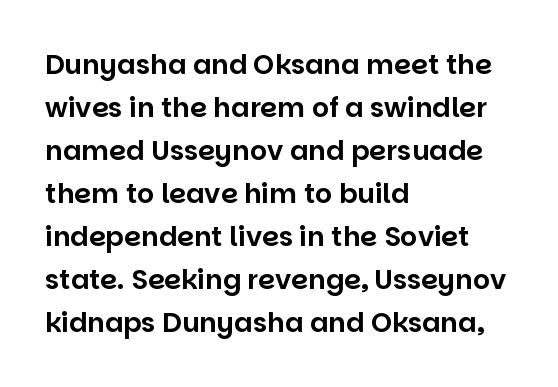
Q: Is the text italic (slanted)? A: No, it is upright.
Q: Is the text underlined? A: No.
Q: How is the paragraph aligned? A: Left-aligned.
Q: Is the spacing between letters normal or unusually wide? A: Normal.
Q: Is the spacing between lines tight, normal or loose? A: Normal.
